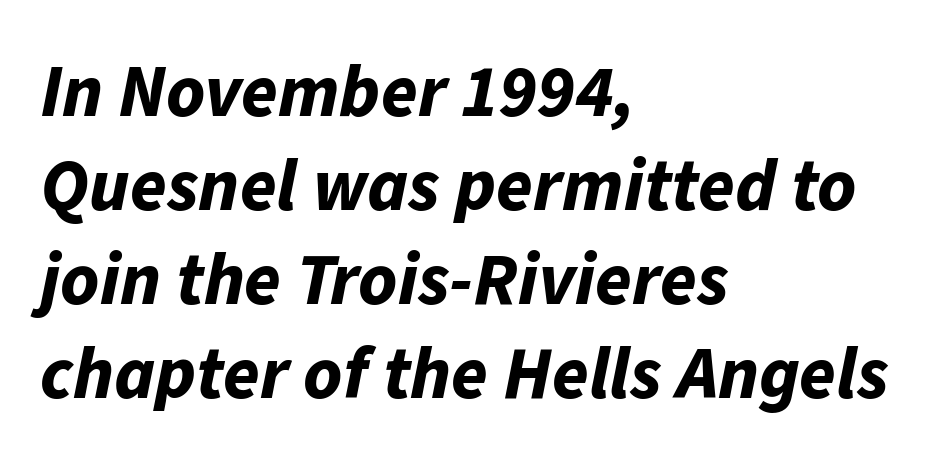
Q: Is the text bold? A: Yes.
Q: Is the text italic (slanted)? A: Yes, it leans right by about 11 degrees.
Q: Is the text underlined? A: No.
Q: How is the paragraph aligned? A: Left-aligned.
Q: Is the spacing between letters normal or unusually wide? A: Normal.
Q: Is the spacing between lines tight, normal or loose? A: Normal.
Q: Width (condensed, normal, or wide)? A: Normal.
Q: Stroke contrast? A: Low.
Q: x-height? A: Medium.
Q: Monospaced? A: No.
